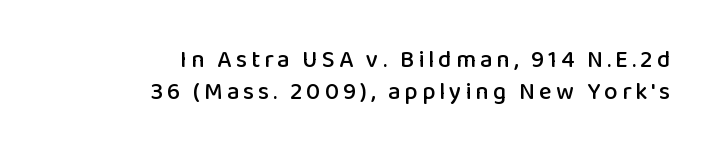
The space between consecutive lines is moderate. The specimen reads as upright at a glance. Descender tails drop into unmarked territory. Right-aligned paragraph, ragged on the left.
